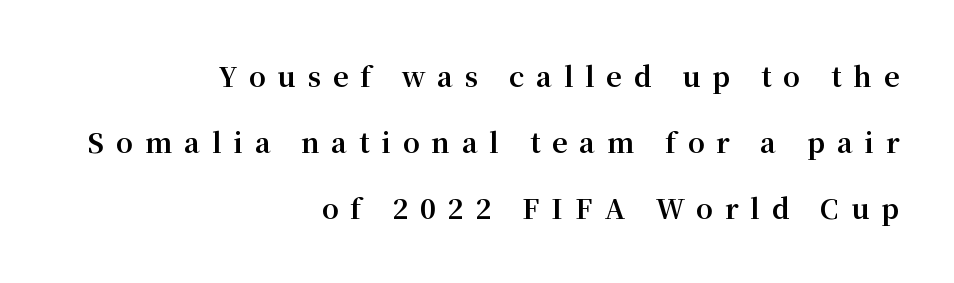
The image shows 27 px bold type, upright; set right-aligned, loose line spacing (2.45x), unusually wide letter spacing (+0.44 em), not underlined.
